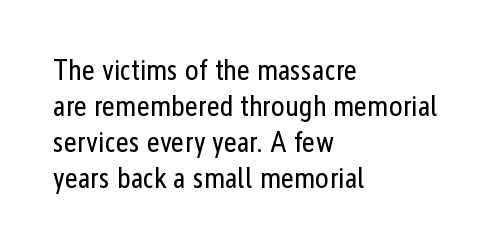
This is sans-serif lettering, the kind often seen on screens and signage. Characters follow at the spacing the type designer built in. The letters stand upright; this is a roman face. Is this a fixed-width face? No — the glyphs have proportional, varying widths.
